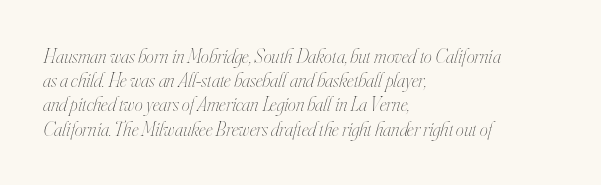
{"italic": "yes", "lean": "right", "slant_degrees": 16, "bold": "no", "underline": "no", "align": "left", "line_spacing_ratio": 1.21, "letter_spacing": "normal", "letter_spacing_em": 0.0, "glyph_px": 20}
